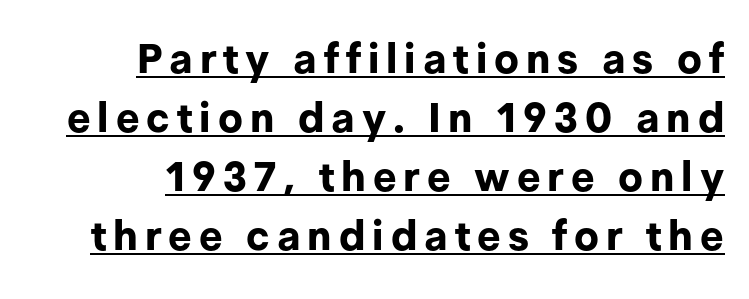
{"serif": "no", "italic": "no", "bold": "yes", "weight": "bold", "width": "normal", "stroke_contrast": "low", "x_height": "medium", "monospaced": "no", "underline": "yes", "align": "right", "line_spacing": "normal", "line_spacing_ratio": 1.44, "glyph_px": 41}
